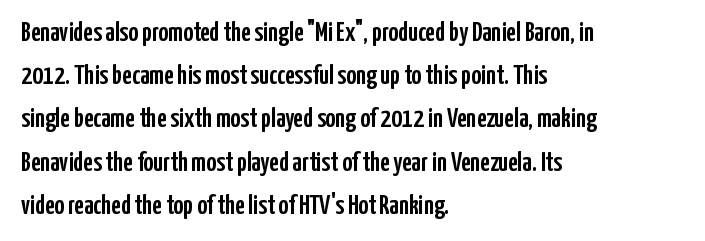
Anything drawn beneath the words? Only blank space. In terms of letterspacing, this is plain default setting. No italicization has been applied; the sample stays upright. The block of text has a typical density, with ordinary space between rows. Horizontal alignment here is leftward, the default for most running prose.
